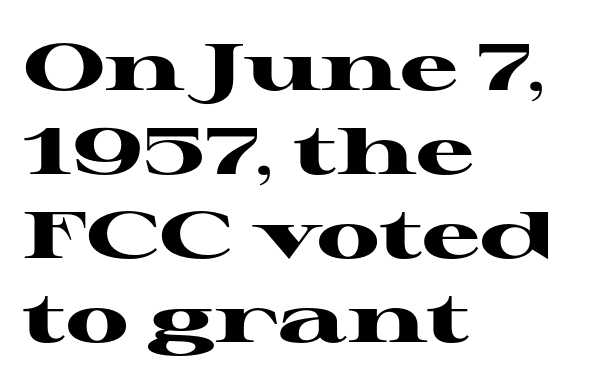
Students, note that the glyphs here touch the page at normal intervals. Serifs: yes, visible at the terminals of the letterforms. In terms of leading, this rendering sits right in the middle. The sample has been set heavy, in full bold. Every stem runs plumb, perpendicular to the baseline.
